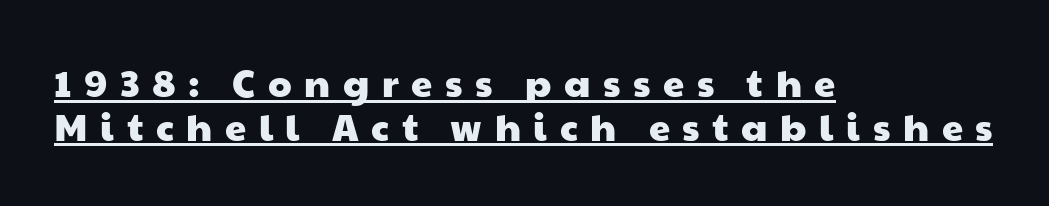
{"serif": "no", "width": "wide", "stroke_contrast": "low", "x_height": "medium", "monospaced": "no", "underline": "yes", "align": "left", "line_spacing": "tight", "line_spacing_ratio": 1.15, "letter_spacing": "wide", "letter_spacing_em": 0.33, "glyph_px": 38}
